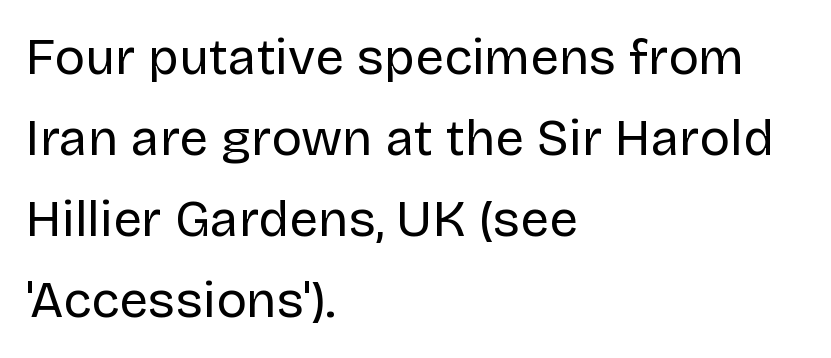
Q: Is the text bold? A: No.
Q: Is the text italic (slanted)? A: No, it is upright.
Q: Is the typeface a serif or a sans-serif typeface? A: Sans-serif.
Q: Is the text underlined? A: No.
Q: How is the paragraph aligned? A: Left-aligned.
Q: Is the spacing between letters normal or unusually wide? A: Normal.
Q: Is the spacing between lines tight, normal or loose? A: Normal.
Q: Width (condensed, normal, or wide)? A: Normal.
Q: Stroke contrast? A: Low.
Q: x-height? A: Large.
Q: Monospaced? A: No.
